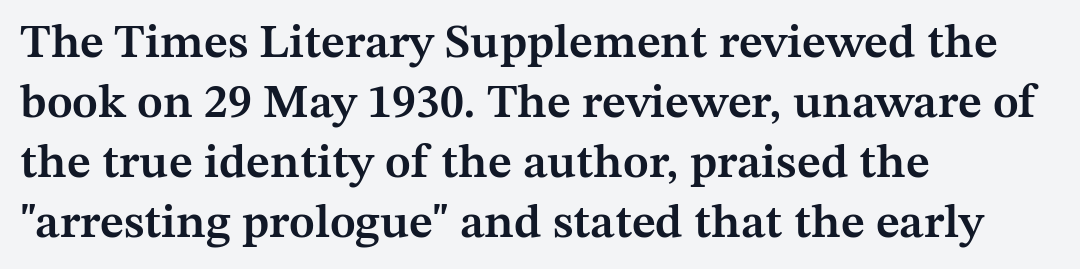
Each letter keeps its own natural width here, so spacing adapts to shape. The paragraph has a hard left edge and a soft right edge. Posture: straight, roman, zero tilt. Decoration check: the copy has no underline.
